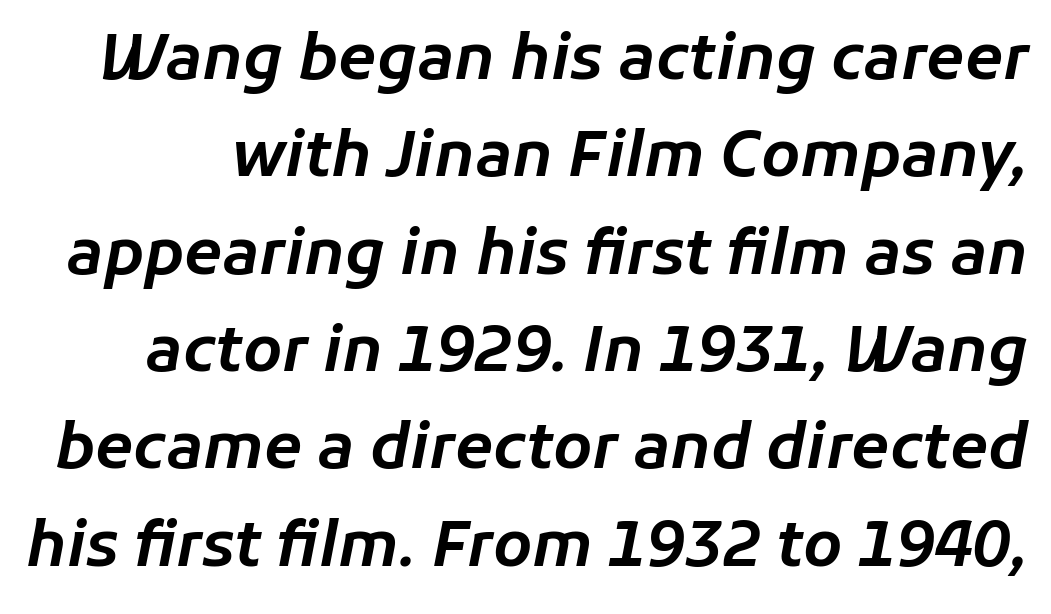
Quick note: interline space is typical. Short note: letters normally spaced. Unmarked baselines from the first word to the last. Each letter keeps its own natural width here, so spacing adapts to shape.
